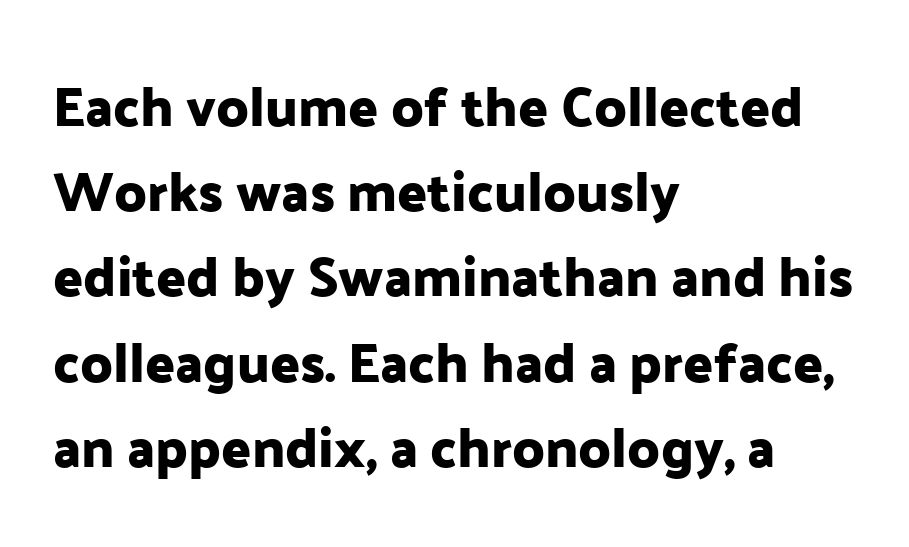
The image shows 55 px sans-serif type, upright; set left-aligned, normal line spacing (1.55x), normal letter spacing, not underlined; low stroke contrast and a medium x-height.
